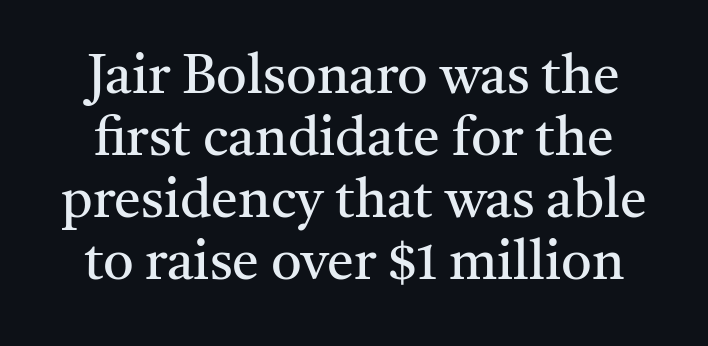
Line spacing here is tight. No extra ink here — the face is not bold. Students, note that the glyphs here touch the page at normal intervals. You can tell from the footed stems that serif type was used.
